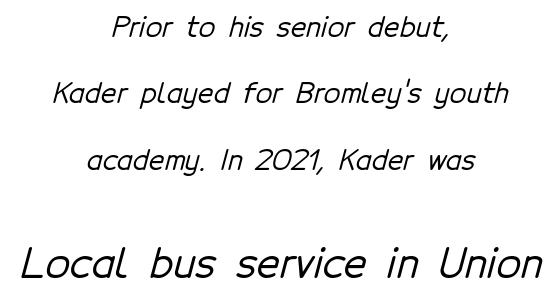
{"serif": "no", "width": "normal", "stroke_contrast": "low", "x_height": "medium", "monospaced": "no", "underline": "no", "align": "center", "line_spacing": "loose", "line_spacing_ratio": 2.46, "letter_spacing": "normal", "letter_spacing_em": 0.0, "larger_block": "second", "size_ratio": 1.48, "glyph_px": 40}
